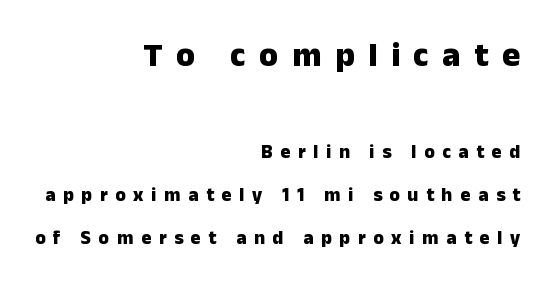
You can tell it's not italic because the verticals are truly vertical. Font category for this specimen: sans-serif. Quick note: underline off. In terms of letterspacing, this is a distinctly airy, spread setting. A typesetter would call this proportional, since set widths differ per character.
